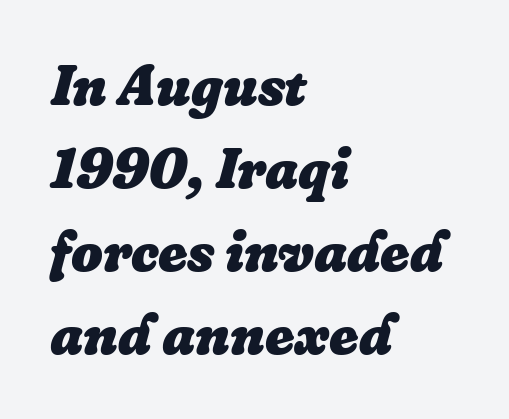
Leftover space on each line is placed entirely after the last word. The rendering uses natural spacing where letterforms have individual widths. The vertical gap from one line to the next is medium. Quick note: underline off. As a designer I'd log this as weight 700, bold. There is no visible air inserted between adjacent glyphs.
